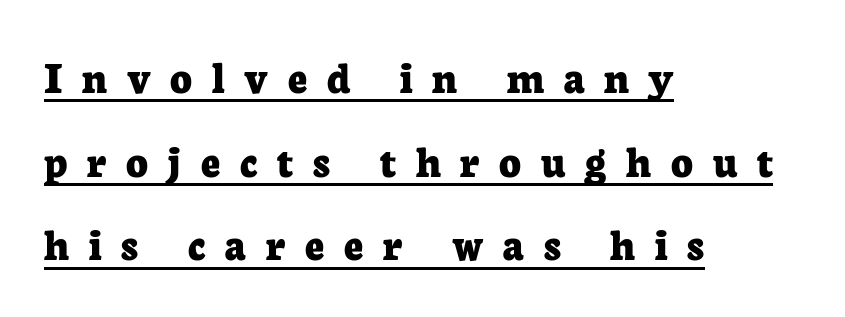
The image shows 47 px bold serif type, upright; set left-aligned, line spacing 1.78x, unusually wide letter spacing (+0.42 em), underlined; low stroke contrast and a medium x-height.
